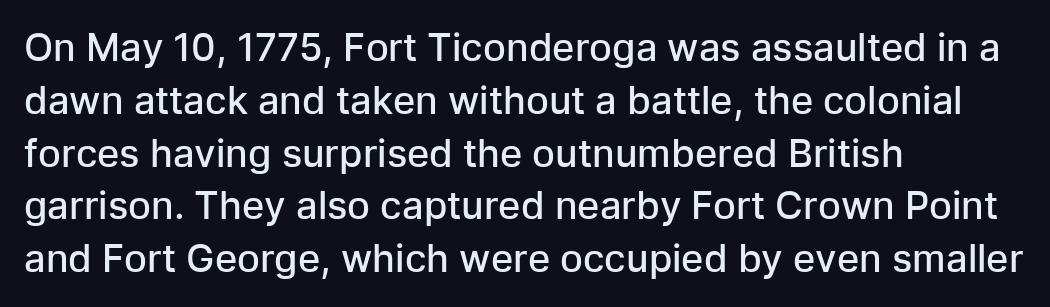
The image shows 38 px semibold sans-serif type, upright; set left-aligned, normal line spacing (1.39x), normal letter spacing, not underlined; low stroke contrast and a medium x-height.
